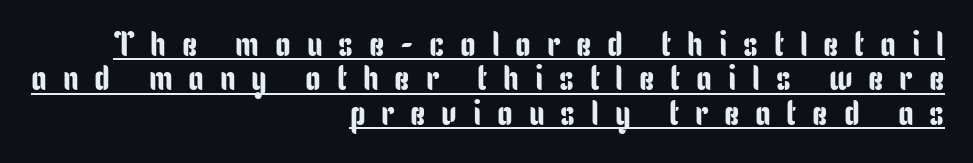
Each new line begins almost immediately beneath the previous one. A typesetter would call this proportional, since set widths differ per character. Italic? Not at all — the glyphs are vertical. What kind of face is this? One without serifs — a sans.
